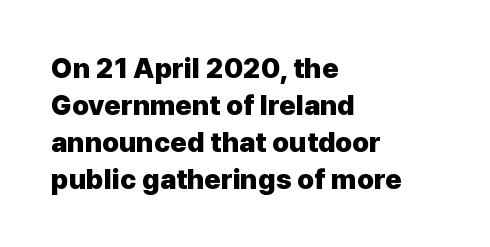
{"serif": "no", "italic": "no", "bold": "yes", "weight": "heavy", "width": "normal", "stroke_contrast": "low", "x_height": "medium", "monospaced": "no", "underline": "no", "align": "left", "line_spacing": "normal", "line_spacing_ratio": 1.32, "letter_spacing": "normal", "letter_spacing_em": 0.0, "glyph_px": 28}
